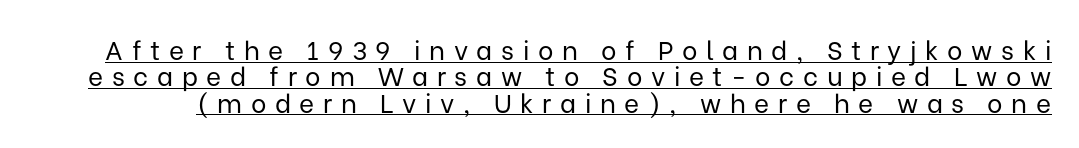
{"italic": "no", "bold": "no", "underline": "yes", "line_spacing": "tight", "line_spacing_ratio": 1.01, "letter_spacing": "wide", "letter_spacing_em": 0.33, "glyph_px": 26}
